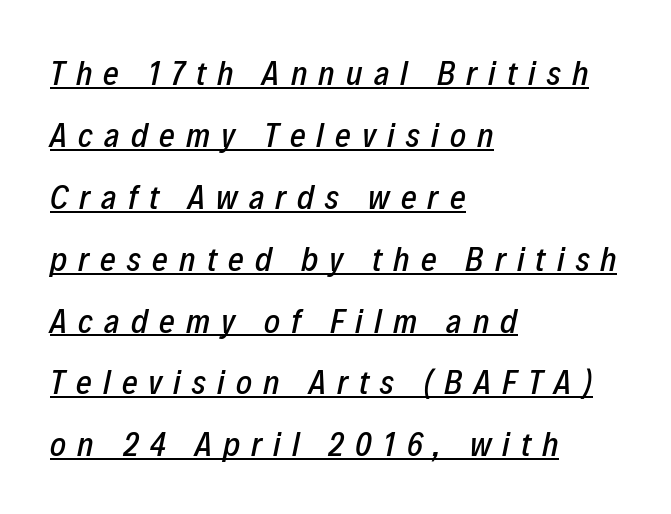
Q: Is the text italic (slanted)? A: Yes, it leans right by about 12 degrees.
Q: Is the text underlined? A: Yes.
Q: How is the paragraph aligned? A: Left-aligned.
Q: Is the spacing between letters normal or unusually wide? A: Unusually wide.
Q: Width (condensed, normal, or wide)? A: Condensed.
Q: Stroke contrast? A: Low.
Q: x-height? A: Medium.
Q: Monospaced? A: No.
